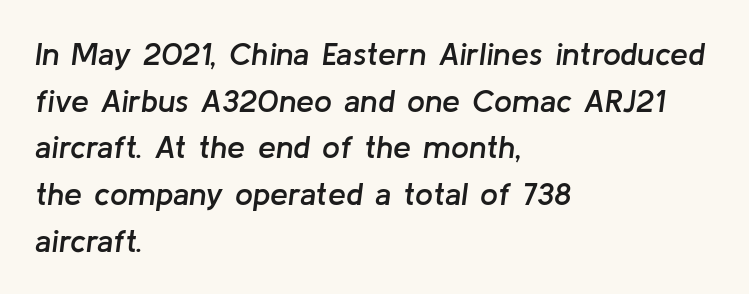
The image shows 32 px semibold type, italic (leaning right); set left-aligned, normal line spacing (1.46x), normal letter spacing, not underlined; low stroke contrast and a medium x-height.
